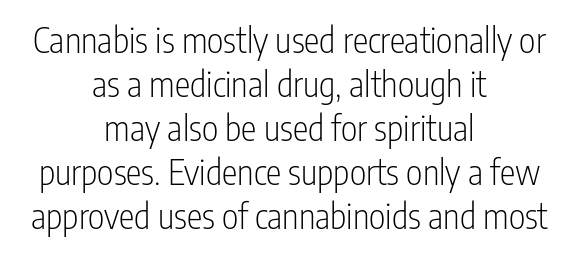
Q: Is the text bold? A: No.
Q: Is the text italic (slanted)? A: No, it is upright.
Q: Is the typeface a serif or a sans-serif typeface? A: Sans-serif.
Q: Is the text underlined? A: No.
Q: How is the paragraph aligned? A: Centered.
Q: Is the spacing between letters normal or unusually wide? A: Normal.
Q: Is the spacing between lines tight, normal or loose? A: Normal.
Q: Width (condensed, normal, or wide)? A: Condensed.
Q: Stroke contrast? A: Low.
Q: x-height? A: Medium.
Q: Monospaced? A: No.
